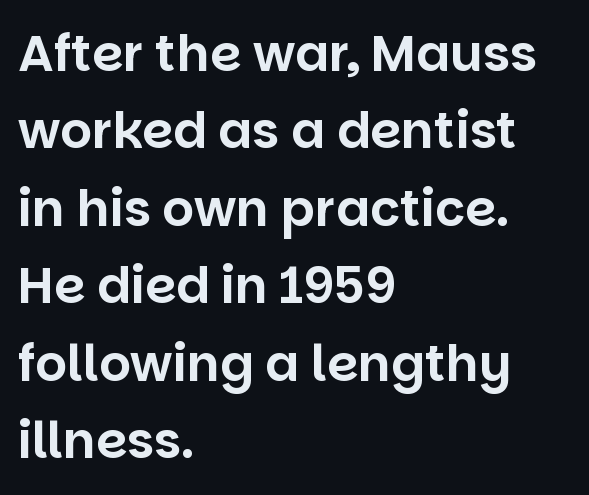
Descenders hang freely into open space. There is no visible air inserted between adjacent glyphs. The lettering stays uniformly vertical, giving the passage a roman look. The rag falls on the right side of this text block. Look at the bottom of the vertical strokes: they stop flat, with no serifs. Whoever set this chose a conventional vertical rhythm.
